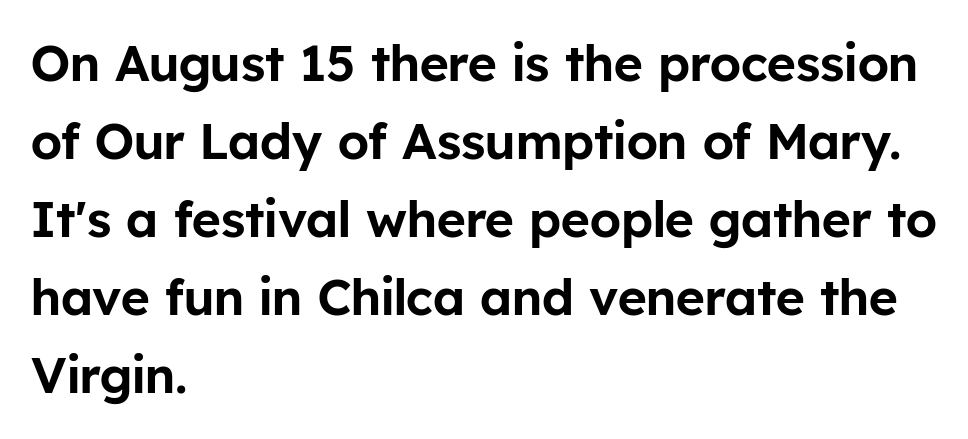
Notice how the passage keeps a crisp vertical edge on the left only. Classification — sans serif. Bare-footed words on every line. If you measured baseline to baseline, you'd find a middling distance. Varying glyph widths throughout — classic text-font behaviour. Tracking value appears to be zero — textbook default spacing.
